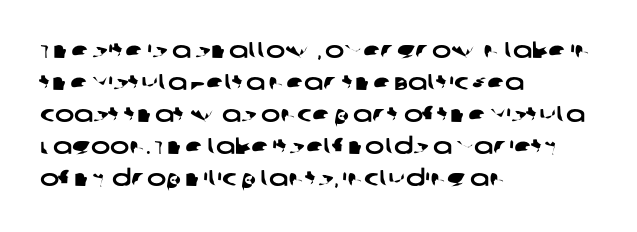
Q: Is the text underlined? A: No.
Q: How is the paragraph aligned? A: Left-aligned.
Q: Is the spacing between letters normal or unusually wide? A: Normal.
Q: Is the spacing between lines tight, normal or loose? A: Normal.
